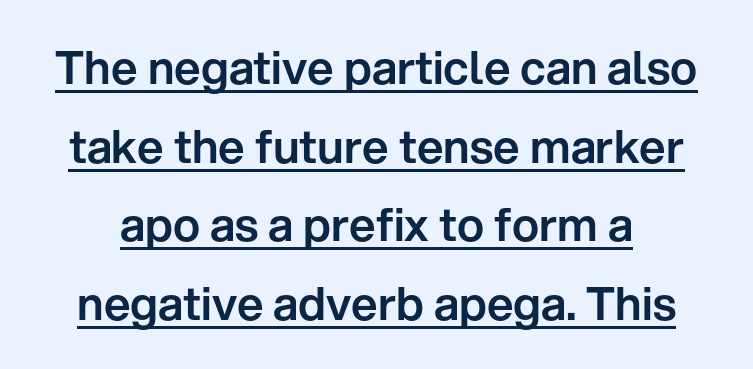
Here the glyphs are tracked normally, forming tight word shapes. The face used here is proportionally spaced, like ordinary book or web type. Type style note: lacks serifs. These lines were composed using upright roman letters. A rule runs beneath these lines of type.
